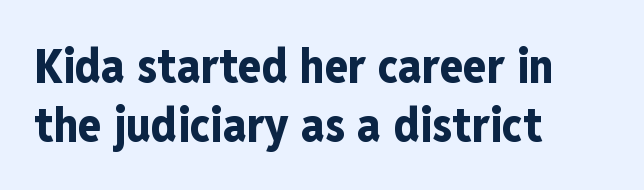
Notice how the passage keeps a crisp vertical edge on the left only. Typesetter's note: full bold, strokes at maximum text heaviness. Posture: vertical. A typesetter would label this face a sans.
